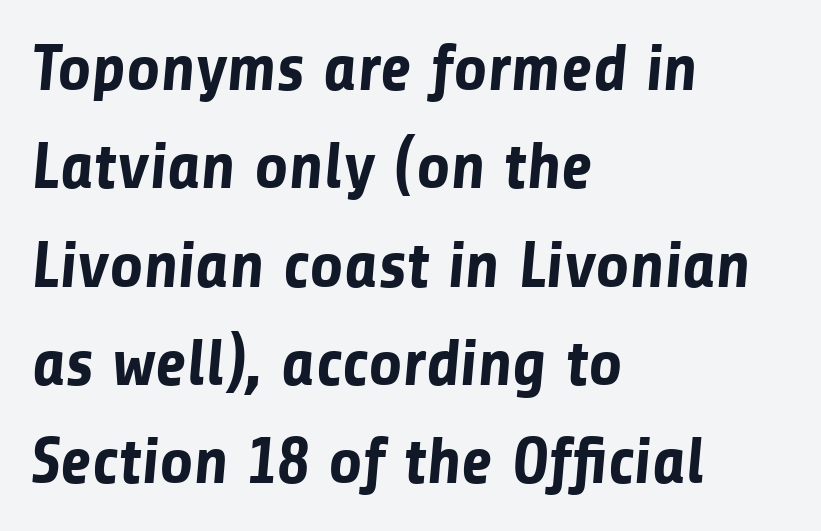
{"serif": "no", "bold": "yes", "weight": "bold", "width": "normal", "stroke_contrast": "low", "x_height": "medium", "monospaced": "no", "underline": "no", "align": "left", "line_spacing": "normal", "line_spacing_ratio": 1.49, "letter_spacing": "normal", "letter_spacing_em": 0.0, "glyph_px": 66}
